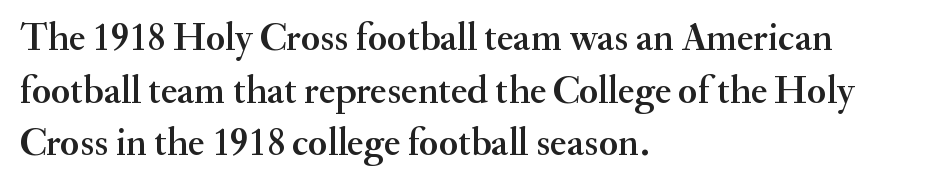
The image shows 39 px serif type, upright; set left-aligned, normal line spacing (1.35x), normal letter spacing, not underlined; medium stroke contrast and a small x-height.
